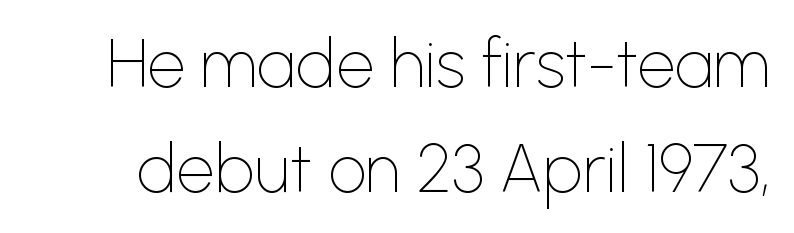
The image shows 67 px thin sans-serif type, upright; set normal line spacing (1.57x), normal letter spacing, not underlined; low stroke contrast and a medium x-height.
